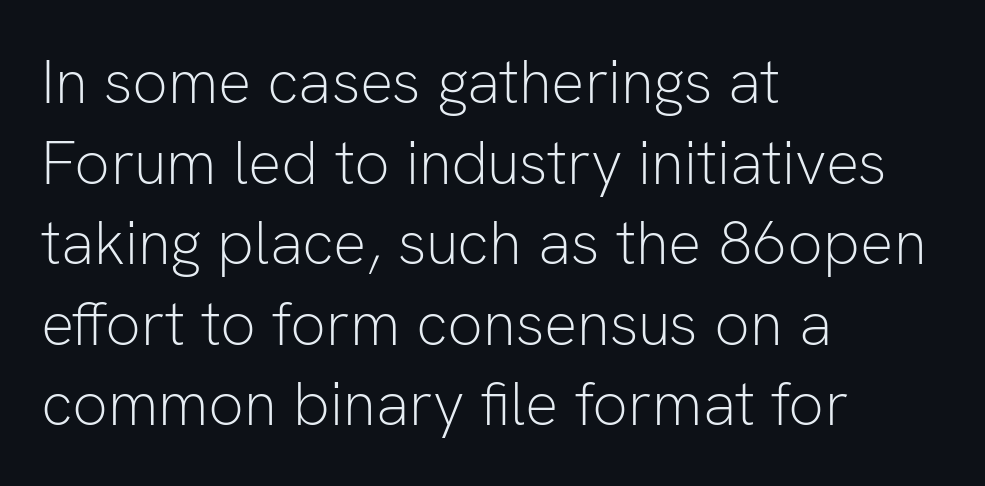
The image shows 62 px light sans-serif type, upright; set left-aligned, normal line spacing (1.3x), normal letter spacing, not underlined; low stroke contrast and a medium x-height.
